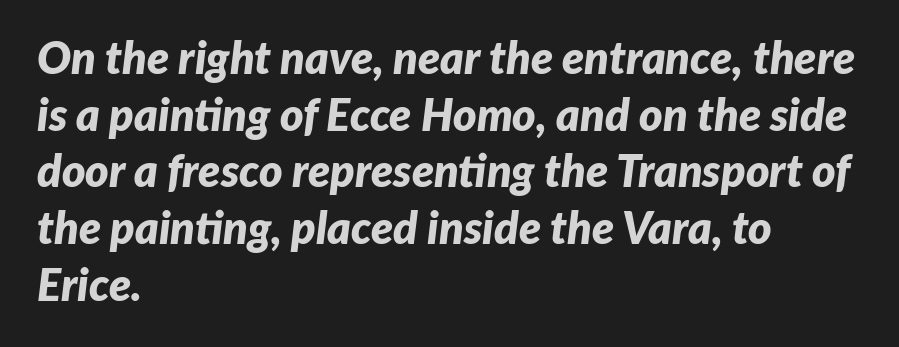
Q: Is the text bold? A: Yes.
Q: Is the text italic (slanted)? A: Yes, it leans right by about 7 degrees.
Q: Is the text underlined? A: No.
Q: How is the paragraph aligned? A: Left-aligned.
Q: Is the spacing between letters normal or unusually wide? A: Normal.
Q: Is the spacing between lines tight, normal or loose? A: Normal.
Q: Width (condensed, normal, or wide)? A: Normal.
Q: Stroke contrast? A: Low.
Q: x-height? A: Medium.
Q: Monospaced? A: No.
